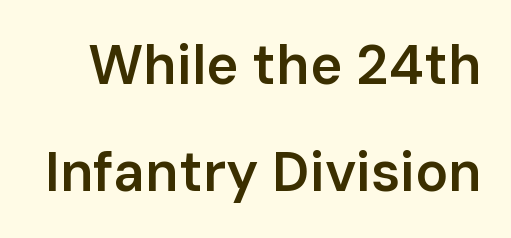
Q: Is the text bold? A: Semi-bold.
Q: Is the text italic (slanted)? A: No, it is upright.
Q: Is the typeface a serif or a sans-serif typeface? A: Sans-serif.
Q: Is the text underlined? A: No.
Q: Is the spacing between letters normal or unusually wide? A: Normal.
Q: Is the spacing between lines tight, normal or loose? A: Loose.
Q: Width (condensed, normal, or wide)? A: Normal.
Q: Stroke contrast? A: Low.
Q: x-height? A: Medium.
Q: Monospaced? A: No.
